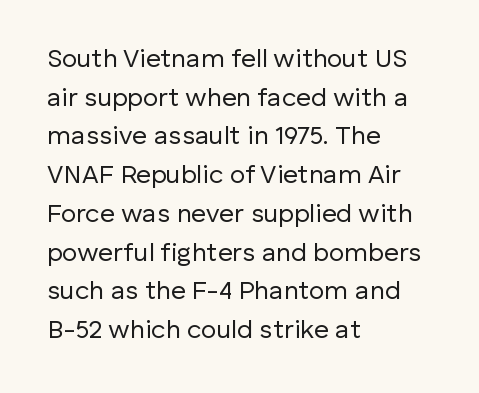
The image shows 26 px text type, upright; set left-aligned, normal line spacing (1.49x), normal letter spacing, not underlined.
